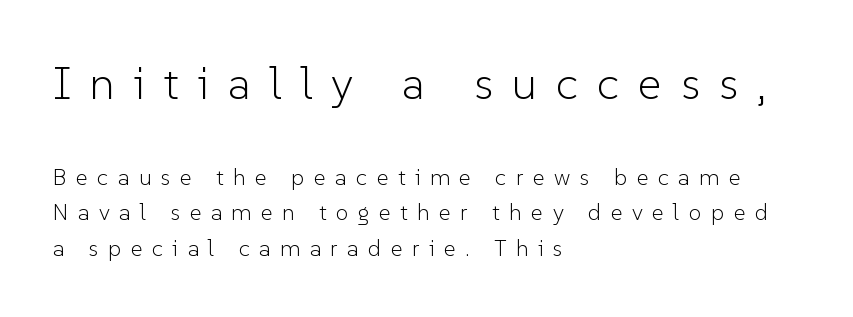
Q: Is the text bold? A: No.
Q: Is the text italic (slanted)? A: No, it is upright.
Q: Is the typeface a serif or a sans-serif typeface? A: Sans-serif.
Q: Is the text underlined? A: No.
Q: How is the paragraph aligned? A: Left-aligned.
Q: Is the spacing between letters normal or unusually wide? A: Unusually wide.
Q: Is the spacing between lines tight, normal or loose? A: Normal.
Q: Which block of text is set in a larger size, the first (top) or the second (bottom)? A: The first (top) one.
Q: Width (condensed, normal, or wide)? A: Normal.
Q: Stroke contrast? A: Low.
Q: x-height? A: Medium.
Q: Monospaced? A: No.
